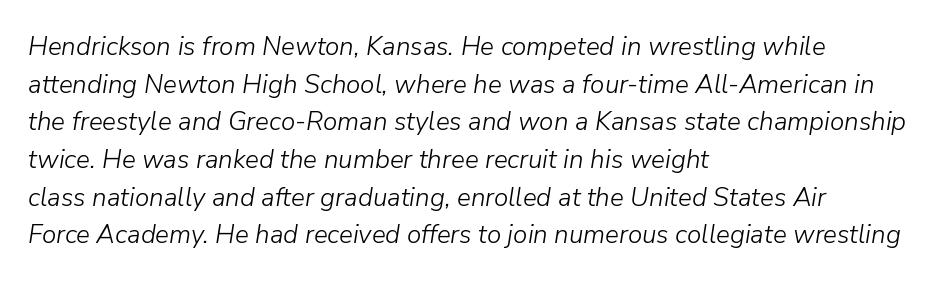
The image shows 26 px text type, italic (leaning right); set left-aligned, normal line spacing (1.45x), normal letter spacing, not underlined.
